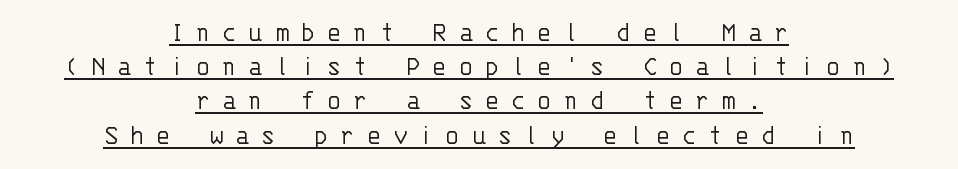
{"serif": "no", "italic": "no", "bold": "no", "weight": "light", "width": "normal", "stroke_contrast": "low", "x_height": "large", "monospaced": "yes", "underline": "yes", "align": "center", "line_spacing": "tight", "line_spacing_ratio": 1.14, "letter_spacing": "wide", "letter_spacing_em": 0.39, "glyph_px": 30}
